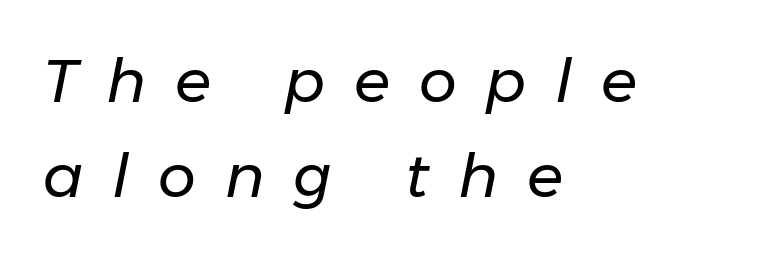
Q: Is the text bold? A: No.
Q: Is the text italic (slanted)? A: Yes, it leans right by about 11 degrees.
Q: Is the text underlined? A: No.
Q: How is the paragraph aligned? A: Left-aligned.
Q: Is the spacing between letters normal or unusually wide? A: Unusually wide.
Q: Is the spacing between lines tight, normal or loose? A: Normal.
Q: Width (condensed, normal, or wide)? A: Normal.
Q: Stroke contrast? A: Low.
Q: x-height? A: Medium.
Q: Monospaced? A: No.
